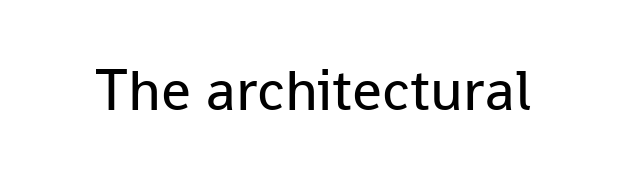
These lines are composed in type without serifs. The zone under the glyphs is completely vacant. Glyph-to-glyph distance matches everyday printed text. You could not count columns in this text — the font is proportionally spaced. In terms of posture, this sample is upright.
